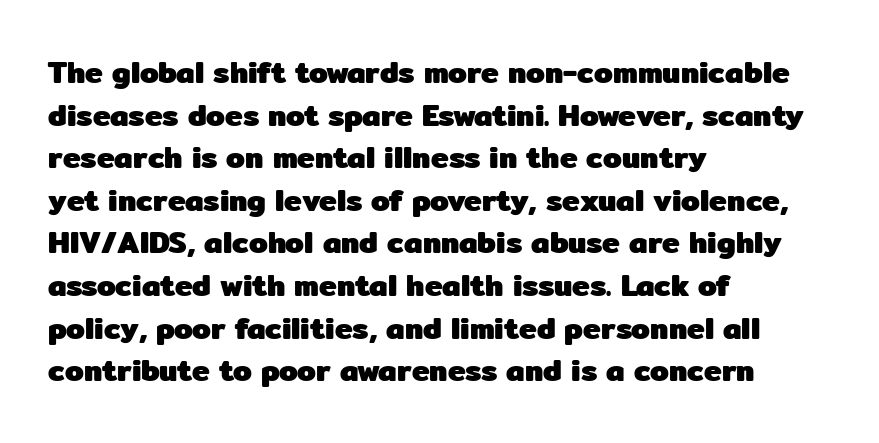
Does the leading feel generous? No, just average. The passage shown has conventional tracking throughout. Grotesque or geometric, the face here clearly has no serifs. Teacher's note: observe the even left margin — that is flush-left alignment. As a designer I'd log this as weight 700, bold. Underline: absent.
